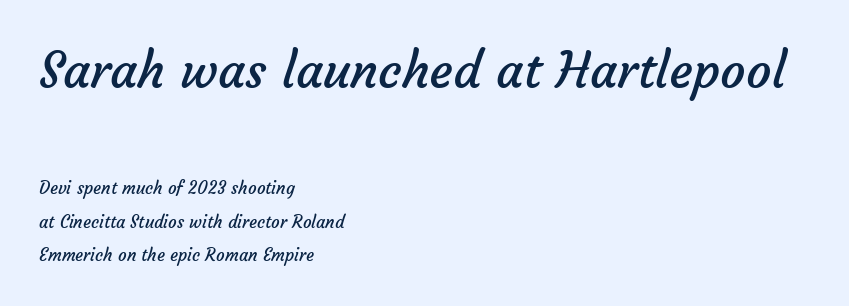
Q: Is the text bold? A: No.
Q: Is the typeface a serif or a sans-serif typeface? A: Sans-serif.
Q: Is the text underlined? A: No.
Q: How is the paragraph aligned? A: Left-aligned.
Q: Is the spacing between letters normal or unusually wide? A: Normal.
Q: Is the spacing between lines tight, normal or loose? A: Loose.
Q: Which block of text is set in a larger size, the first (top) or the second (bottom)? A: The first (top) one.
Q: Width (condensed, normal, or wide)? A: Normal.
Q: Stroke contrast? A: Low.
Q: x-height? A: Medium.
Q: Monospaced? A: No.
